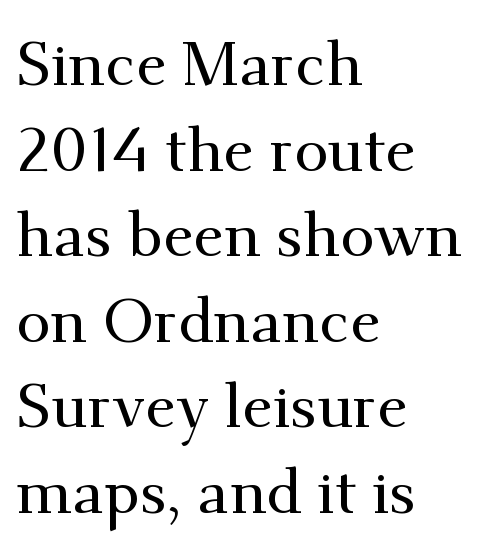
The typeface chosen for these lines features serifs. Compared with typical body copy, the letter spacing here is the same. Do the letters lean? They stand straight. Whoever set this chose a conventional vertical rhythm.
